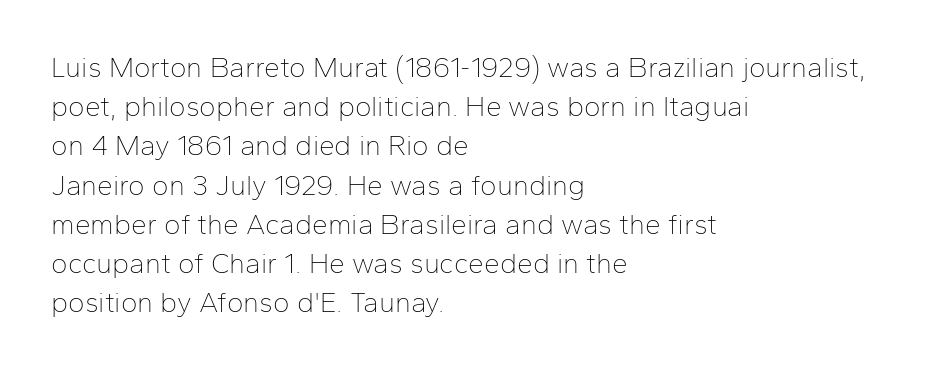
No feet cap the strokes, marking this as sans-serif type. The letterforms sit shoulder to shoulder at normal distance. This sample uses an upright cut, with every glyph sitting square on the baseline. Just letters on the line, the space beneath them empty. Normally led — the rows are evenly, conventionally spaced.
